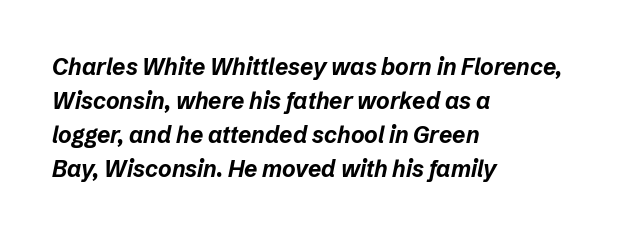
{"italic": "yes", "lean": "right", "slant_degrees": 12, "bold": "yes", "underline": "no", "align": "left", "line_spacing": "normal", "line_spacing_ratio": 1.48, "letter_spacing": "normal", "letter_spacing_em": 0.0, "glyph_px": 23}
